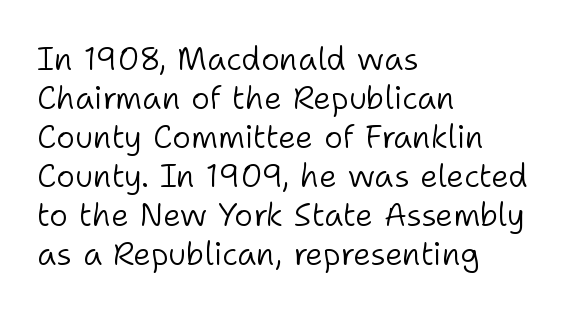
{"serif": "no", "italic": "no", "bold": "no", "weight": "light", "width": "normal", "stroke_contrast": "low", "x_height": "medium", "monospaced": "no", "underline": "no", "align": "left", "line_spacing_ratio": 1.22, "letter_spacing": "normal", "letter_spacing_em": 0.0, "glyph_px": 32}
